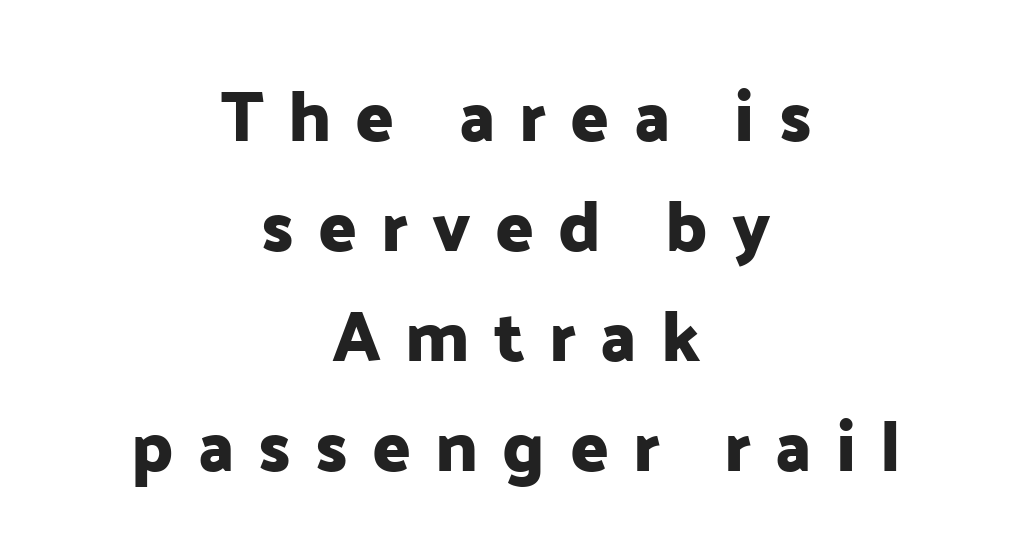
{"serif": "no", "italic": "no", "width": "normal", "stroke_contrast": "low", "x_height": "medium", "monospaced": "no", "underline": "no", "align": "center", "line_spacing": "normal", "line_spacing_ratio": 1.55, "letter_spacing": "wide", "letter_spacing_em": 0.34, "glyph_px": 71}
